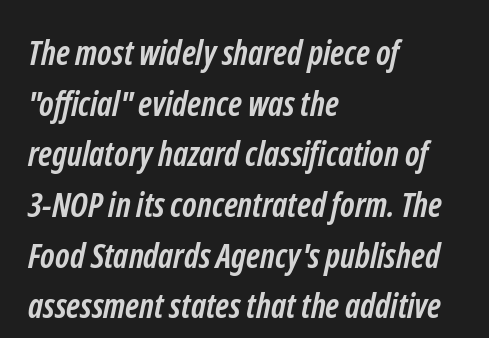
Think of a printed novel: that variable character pitch is what you see here. Horizontally, the lines are justified to the leading edge only. Letterform terminals end flat and unadorned throughout the passage. Summary of vertical rhythm: regular, with standard interline spacing.
